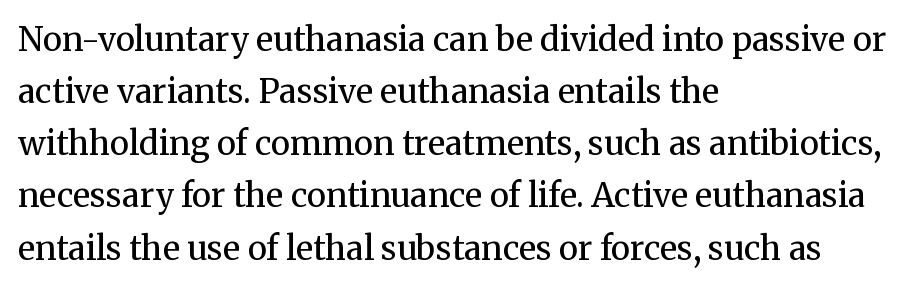
The image shows 33 px regular-weight serif type, upright; set left-aligned, normal line spacing (1.58x), normal letter spacing, not underlined; medium stroke contrast and a medium x-height.
